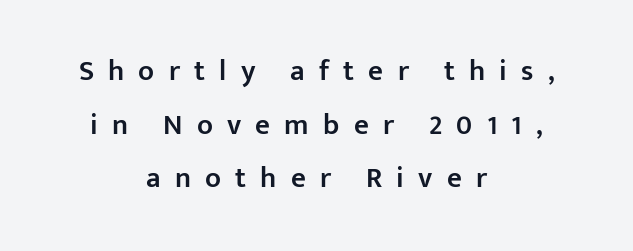
The image shows 29 px semibold sans-serif type, upright; set centered, line spacing 1.85x, unusually wide letter spacing (+0.49 em), not underlined; low stroke contrast and a medium x-height.
